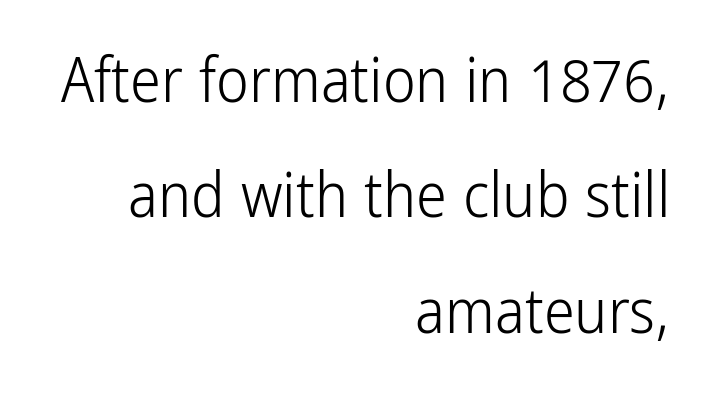
The image shows 62 px light, condensed sans-serif type, upright; set right-aligned, line spacing 1.86x, normal letter spacing, not underlined; low stroke contrast and a medium x-height.
